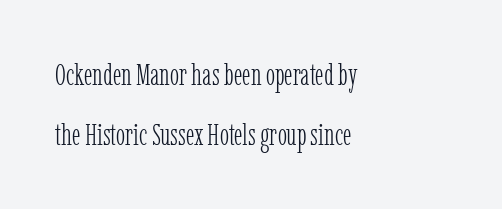
Q: Is the text bold? A: No.
Q: Is the text italic (slanted)? A: No, it is upright.
Q: Is the typeface a serif or a sans-serif typeface? A: Serif.
Q: Is the text underlined? A: No.
Q: How is the paragraph aligned? A: Left-aligned.
Q: Is the spacing between letters normal or unusually wide? A: Normal.
Q: Is the spacing between lines tight, normal or loose? A: Loose.
Q: Width (condensed, normal, or wide)? A: Condensed.
Q: Stroke contrast? A: Low.
Q: x-height? A: Medium.
Q: Monospaced? A: No.
